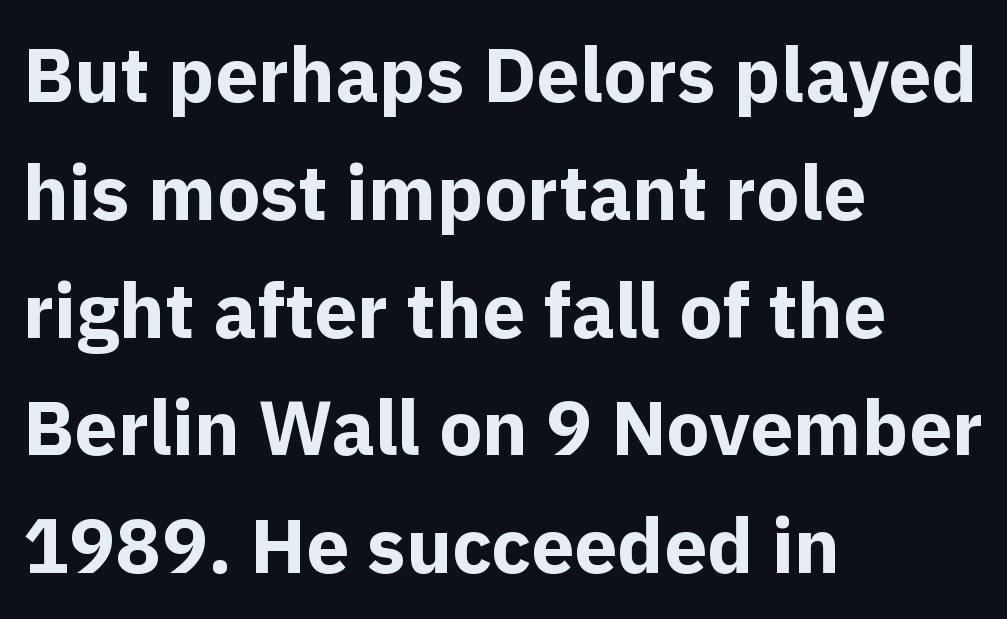
{"serif": "no", "italic": "no", "bold": "yes", "weight": "bold", "width": "normal", "x_height": "medium", "monospaced": "no", "underline": "no", "align": "left", "line_spacing": "normal", "line_spacing_ratio": 1.53, "letter_spacing": "normal", "letter_spacing_em": 0.0, "glyph_px": 77}
